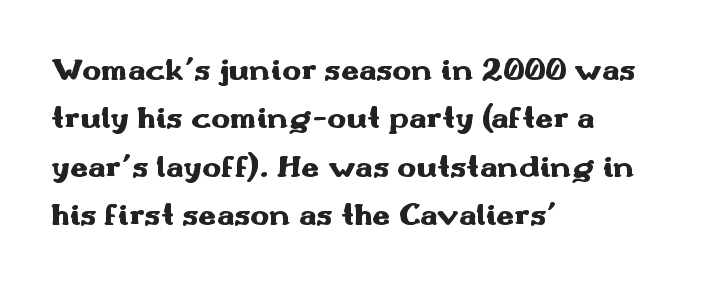
Do the characters align in a grid? No, the font is proportional. Casual observation: everything's shoved over to the left. Every stem runs plumb, perpendicular to the baseline. Line spacing here is normal.
